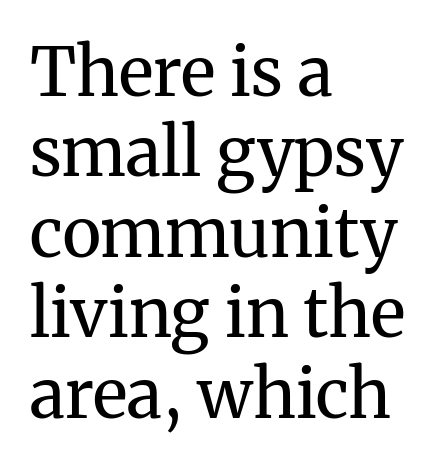
Q: Is the text bold? A: No.
Q: Is the text italic (slanted)? A: No, it is upright.
Q: Is the typeface a serif or a sans-serif typeface? A: Serif.
Q: Is the text underlined? A: No.
Q: How is the paragraph aligned? A: Left-aligned.
Q: Is the spacing between letters normal or unusually wide? A: Normal.
Q: Width (condensed, normal, or wide)? A: Normal.
Q: Stroke contrast? A: Medium.
Q: x-height? A: Medium.
Q: Monospaced? A: No.
